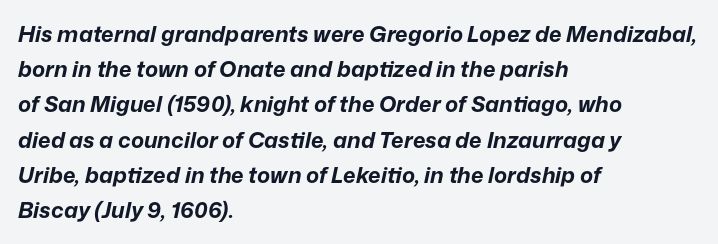
{"italic": "yes", "lean": "right", "slant_degrees": 12, "bold": "yes", "underline": "no", "align": "left", "line_spacing": "normal", "line_spacing_ratio": 1.6, "letter_spacing": "normal", "letter_spacing_em": 0.0, "glyph_px": 22}
